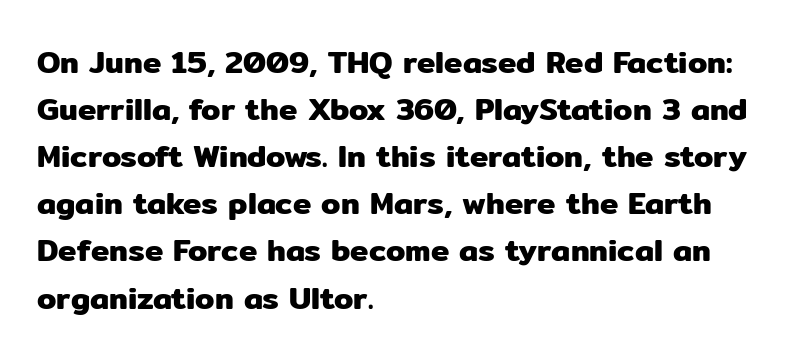
Notice how the stems are strictly vertical — no italics here. Nope, no serifs anywhere on these letters. The rows are spaced the way most documents space them. Glyph-to-glyph distance matches everyday printed text. The face used here is proportionally spaced, like ordinary book or web type.
